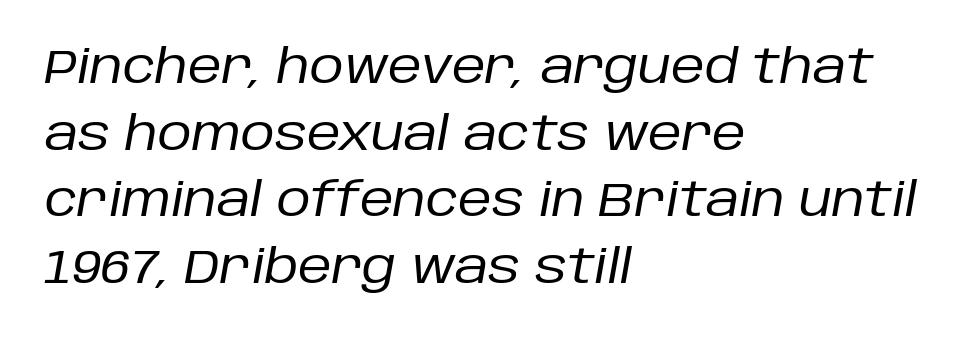
Q: Is the text bold? A: No.
Q: Is the text italic (slanted)? A: Yes, it leans right by about 10 degrees.
Q: Is the text underlined? A: No.
Q: How is the paragraph aligned? A: Left-aligned.
Q: Is the spacing between letters normal or unusually wide? A: Normal.
Q: Is the spacing between lines tight, normal or loose? A: Normal.
Q: Width (condensed, normal, or wide)? A: Normal.
Q: Stroke contrast? A: Low.
Q: x-height? A: Large.
Q: Monospaced? A: No.
